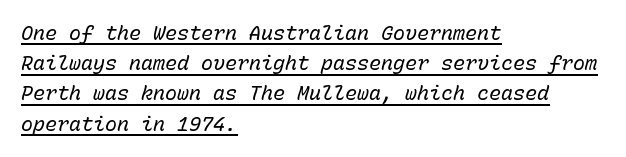
Q: Is the text bold? A: No.
Q: Is the text italic (slanted)? A: Yes, it leans right by about 15 degrees.
Q: Is the text underlined? A: Yes.
Q: How is the paragraph aligned? A: Left-aligned.
Q: Is the spacing between letters normal or unusually wide? A: Normal.
Q: Is the spacing between lines tight, normal or loose? A: Normal.
